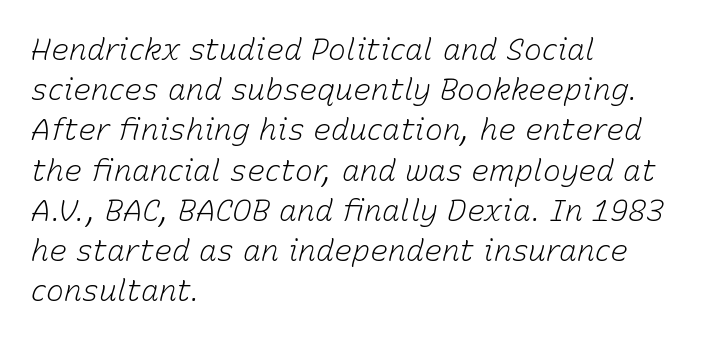
Q: Is the text bold? A: No.
Q: Is the text italic (slanted)? A: Yes, it leans right by about 15 degrees.
Q: Is the text underlined? A: No.
Q: How is the paragraph aligned? A: Left-aligned.
Q: Is the spacing between letters normal or unusually wide? A: Normal.
Q: Is the spacing between lines tight, normal or loose? A: Normal.
Q: Width (condensed, normal, or wide)? A: Normal.
Q: Stroke contrast? A: Low.
Q: x-height? A: Medium.
Q: Monospaced? A: No.
